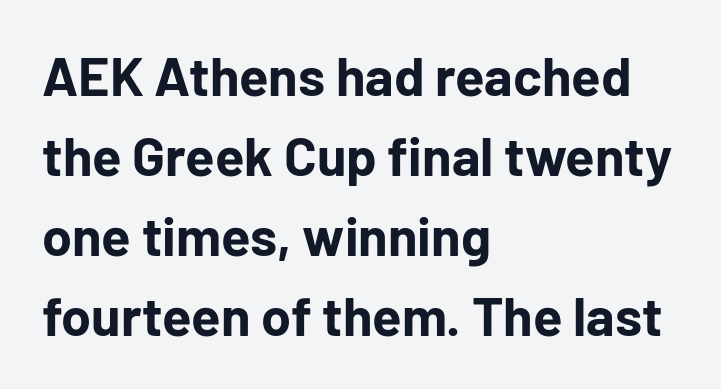
Successive baselines arrive at the customary interval. Standard letterfit; no display-style spreading of the glyphs. Stroke thickness is high; the sample reads as a true bold. These lines are rendered in a variable-pitch font. Rendered with straight, roman letterforms.
